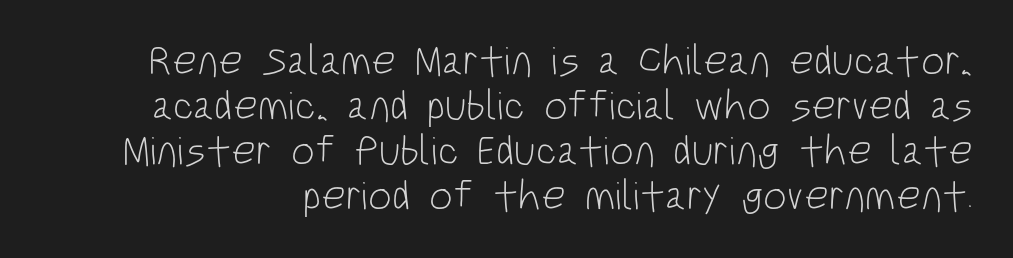
Q: Is the text bold? A: No.
Q: Is the text italic (slanted)? A: No, it is upright.
Q: Is the typeface a serif or a sans-serif typeface? A: Sans-serif.
Q: Is the text underlined? A: No.
Q: Is the spacing between letters normal or unusually wide? A: Normal.
Q: Is the spacing between lines tight, normal or loose? A: Tight.
Q: Width (condensed, normal, or wide)? A: Condensed.
Q: Stroke contrast? A: Low.
Q: x-height? A: Large.
Q: Monospaced? A: No.
